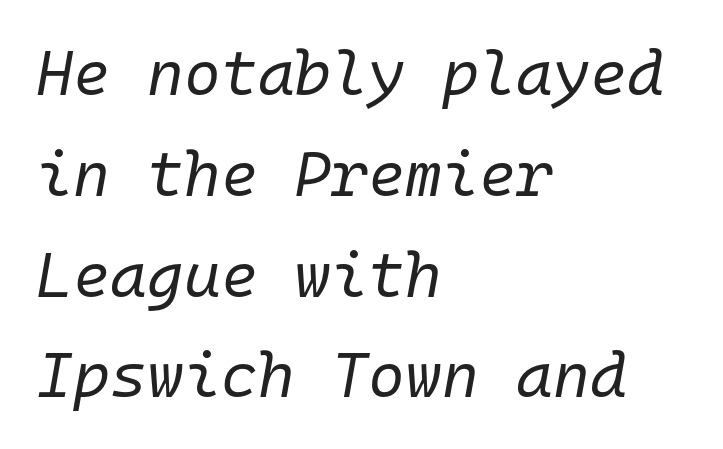
The image shows 63 px regular-weight type, italic (leaning right), monospaced; set left-aligned, normal line spacing (1.6x), normal letter spacing, not underlined; low stroke contrast and a medium x-height.
